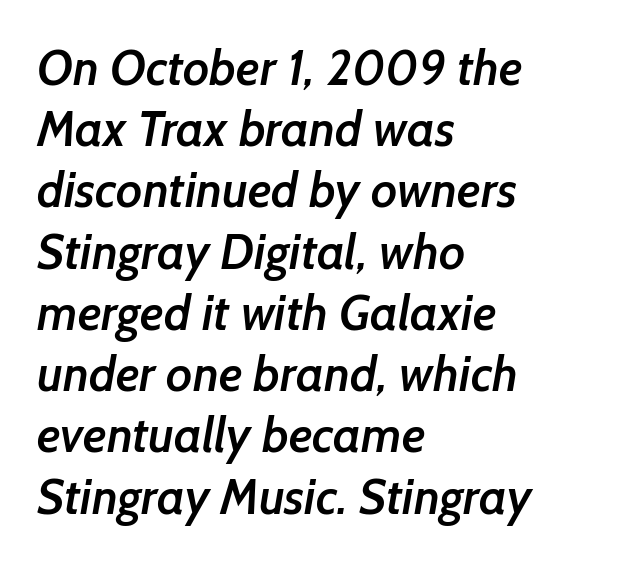
{"serif": "no", "bold": "semi", "weight": "semibold", "width": "normal", "stroke_contrast": "low", "x_height": "medium", "monospaced": "no", "underline": "no", "align": "left", "line_spacing": "normal", "line_spacing_ratio": 1.25, "letter_spacing": "normal", "letter_spacing_em": 0.0, "glyph_px": 49}
